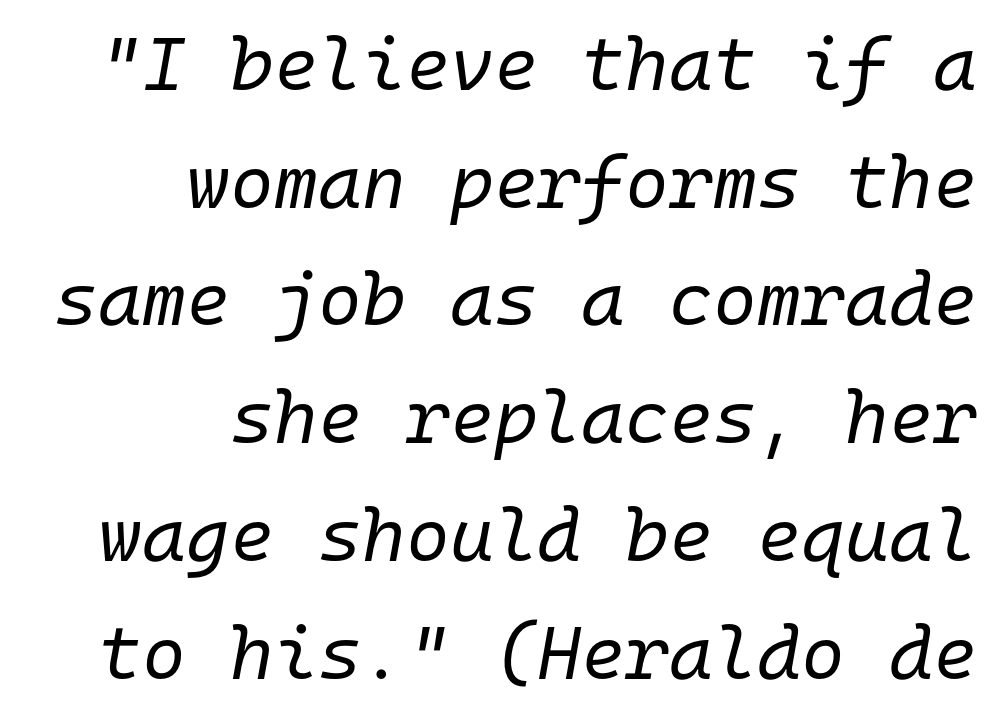
Q: Is the text bold? A: No.
Q: Is the text italic (slanted)? A: Yes, it leans right by about 10 degrees.
Q: Is the text underlined? A: No.
Q: How is the paragraph aligned? A: Right-aligned.
Q: Is the spacing between letters normal or unusually wide? A: Normal.
Q: Is the spacing between lines tight, normal or loose? A: Normal.
Q: Width (condensed, normal, or wide)? A: Normal.
Q: Stroke contrast? A: Low.
Q: x-height? A: Medium.
Q: Monospaced? A: Yes.
